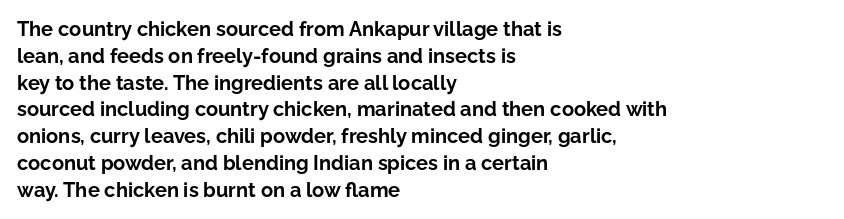
{"italic": "no", "bold": "yes", "underline": "no", "align": "left", "line_spacing": "normal", "line_spacing_ratio": 1.34, "letter_spacing": "normal", "letter_spacing_em": 0.0, "glyph_px": 20}
